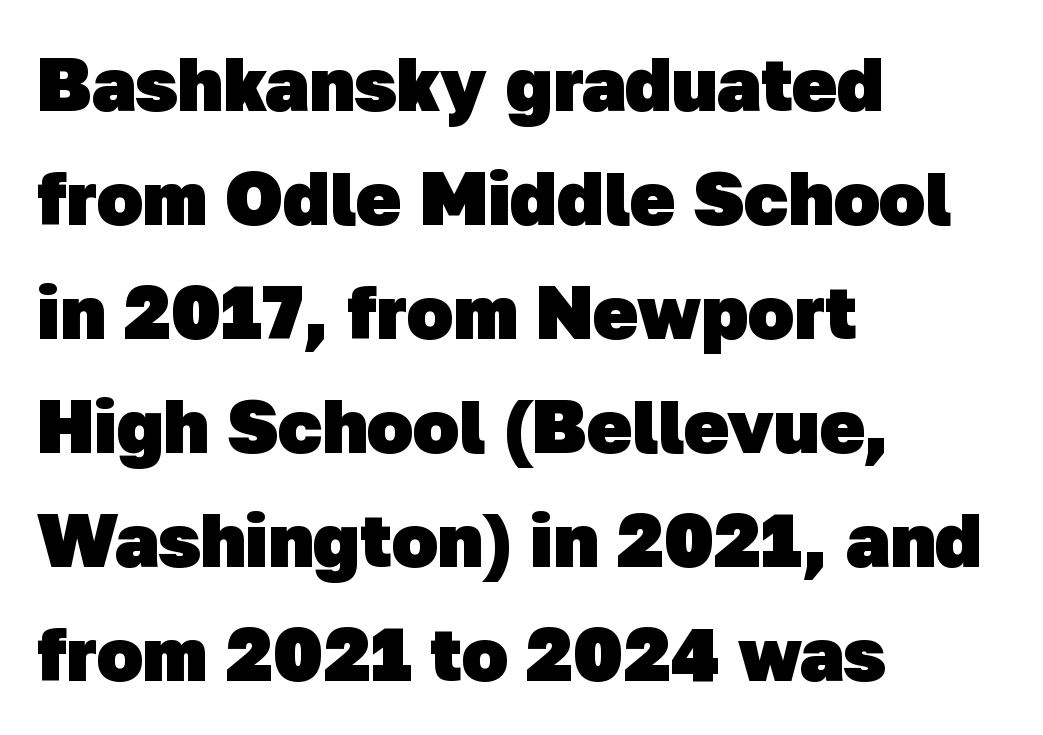
{"serif": "no", "bold": "yes", "weight": "heavy", "width": "normal", "stroke_contrast": "low", "x_height": "medium", "monospaced": "no", "underline": "no", "align": "left", "line_spacing": "normal", "line_spacing_ratio": 1.52, "letter_spacing": "normal", "letter_spacing_em": 0.0, "glyph_px": 75}
